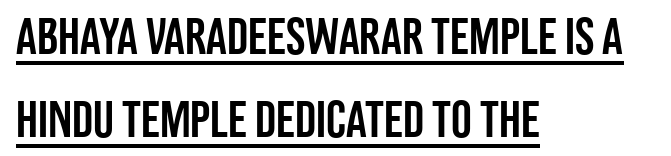
{"serif": "no", "italic": "no", "width": "condensed", "stroke_contrast": "low", "x_height": "large", "monospaced": "no", "underline": "yes", "align": "left", "line_spacing": "normal", "line_spacing_ratio": 1.6, "letter_spacing": "normal", "letter_spacing_em": 0.0, "glyph_px": 52}
